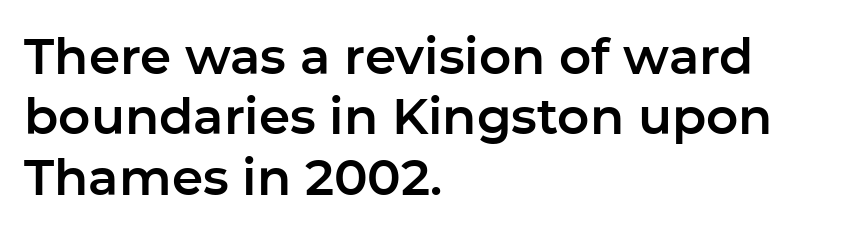
Q: Is the text italic (slanted)? A: No, it is upright.
Q: Is the typeface a serif or a sans-serif typeface? A: Sans-serif.
Q: Is the text underlined? A: No.
Q: How is the paragraph aligned? A: Left-aligned.
Q: Is the spacing between letters normal or unusually wide? A: Normal.
Q: Width (condensed, normal, or wide)? A: Normal.
Q: Stroke contrast? A: Low.
Q: x-height? A: Medium.
Q: Monospaced? A: No.
